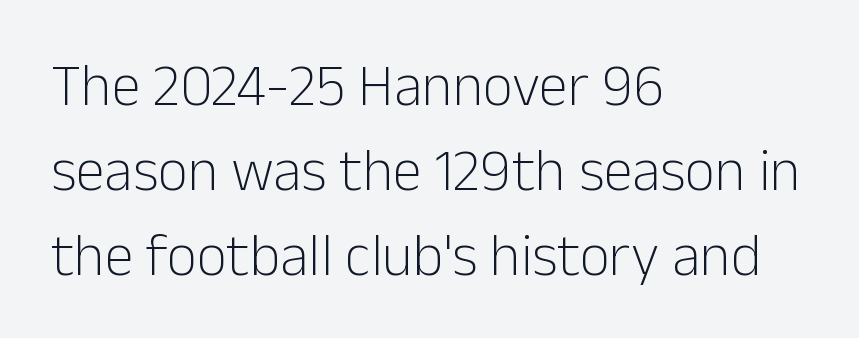
{"serif": "no", "italic": "no", "bold": "no", "weight": "light", "width": "normal", "stroke_contrast": "low", "x_height": "medium", "monospaced": "no", "underline": "no", "align": "left", "line_spacing": "normal", "line_spacing_ratio": 1.44, "letter_spacing": "normal", "letter_spacing_em": 0.0, "glyph_px": 59}
